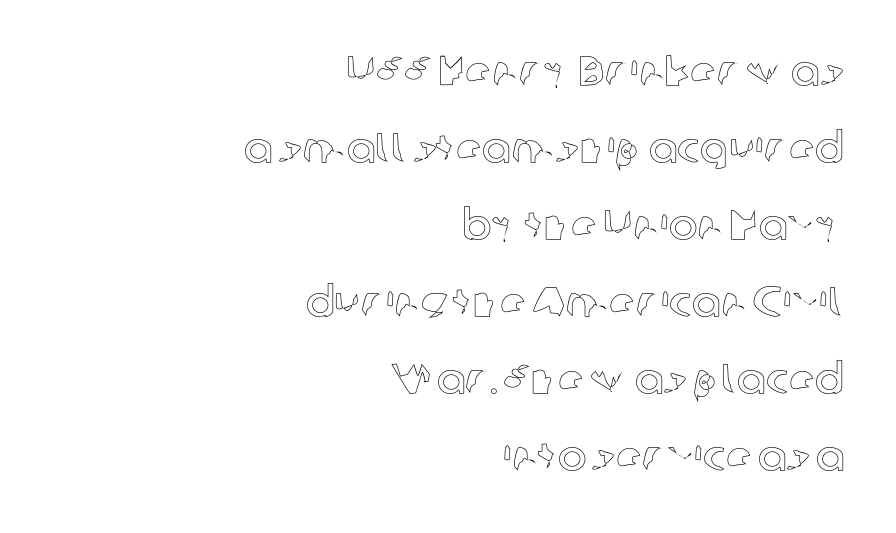
Q: Is the text italic (slanted)? A: No, it is upright.
Q: Is the text underlined? A: No.
Q: How is the paragraph aligned? A: Right-aligned.
Q: Is the spacing between letters normal or unusually wide? A: Normal.
Q: Width (condensed, normal, or wide)? A: Normal.
Q: x-height? A: Medium.
Q: Monospaced? A: No.
